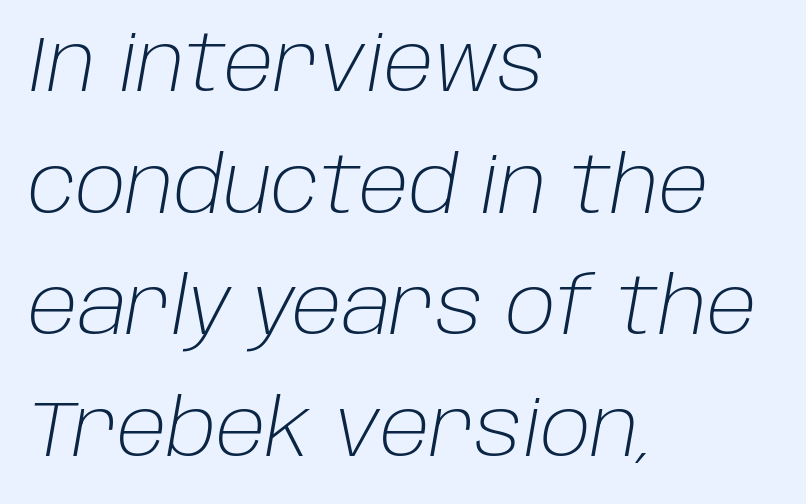
{"italic": "yes", "lean": "right", "slant_degrees": 10, "bold": "no", "weight": "light", "width": "normal", "stroke_contrast": "low", "x_height": "large", "monospaced": "no", "underline": "no", "align": "left", "line_spacing": "normal", "line_spacing_ratio": 1.56, "letter_spacing": "normal", "letter_spacing_em": 0.0, "glyph_px": 78}
